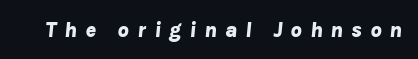
The zone under the glyphs is completely vacant. Typesetter's note: full bold, strokes at maximum text heaviness. Italic: yes, the glyphs are oblique. Someone cranked the tracking dial way up on this one.
